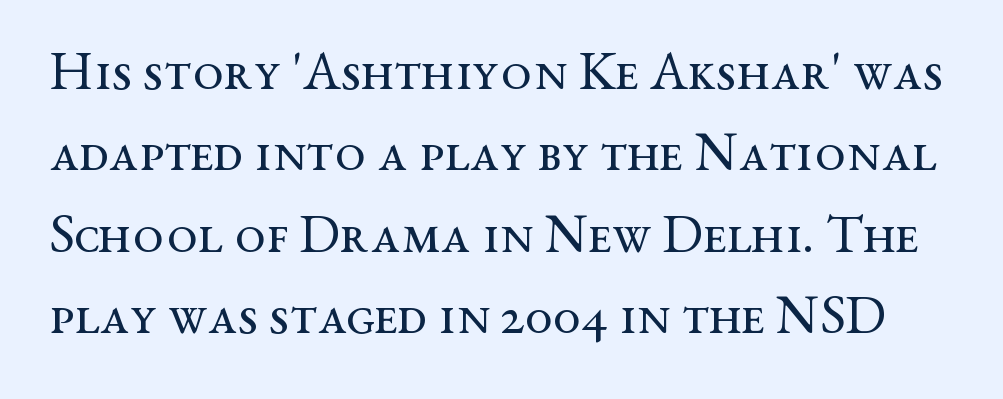
Posture: upright roman. What's the leading like? Ordinary, nothing unusual. The line texture is even and compact thanks to regular tracking. The specimen omits any rule beneath the text block's lines. This sample has the flowing, uneven cadence of proportional lettering. Stems here are at most as thick as an everyday book face.
